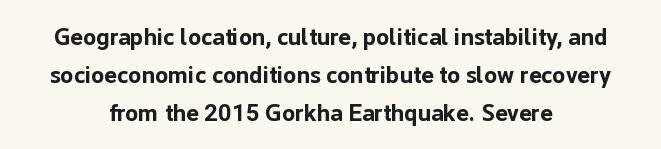
{"italic": "no", "bold": "yes", "underline": "no", "align": "center", "line_spacing": "normal", "line_spacing_ratio": 1.58, "letter_spacing": "normal", "letter_spacing_em": 0.0, "glyph_px": 24}
